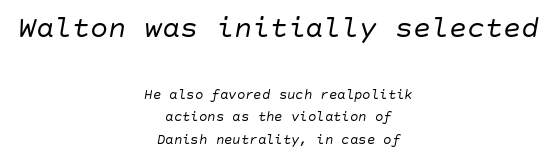
Q: Is the text bold? A: No.
Q: Is the text italic (slanted)? A: Yes, it leans right by about 10 degrees.
Q: Is the text underlined? A: No.
Q: How is the paragraph aligned? A: Centered.
Q: Is the spacing between letters normal or unusually wide? A: Normal.
Q: Is the spacing between lines tight, normal or loose? A: Normal.
Q: Which block of text is set in a larger size, the first (top) or the second (bottom)? A: The first (top) one.
Q: Width (condensed, normal, or wide)? A: Normal.
Q: Stroke contrast? A: Low.
Q: x-height? A: Large.
